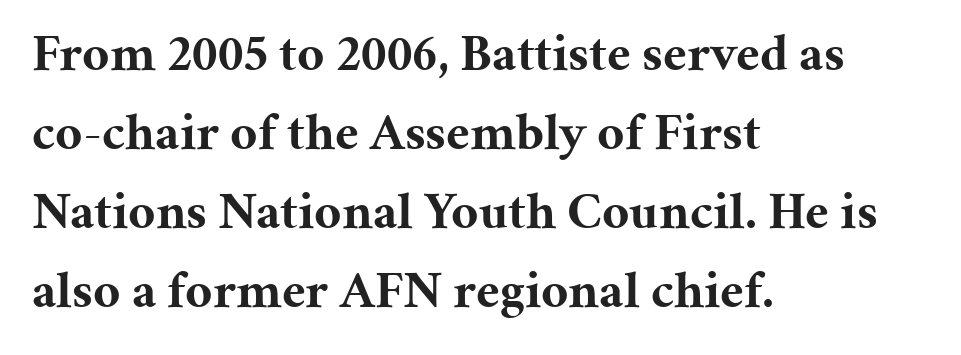
The image shows 53 px bold serif type, upright; set left-aligned, normal line spacing (1.49x), normal letter spacing, not underlined; medium stroke contrast and a medium x-height.
